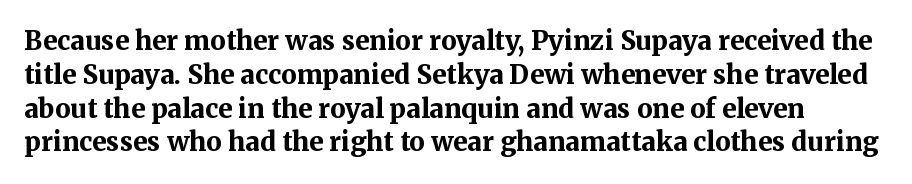
The image shows 26 px bold type, upright; set normal line spacing (1.3x), normal letter spacing, not underlined.
